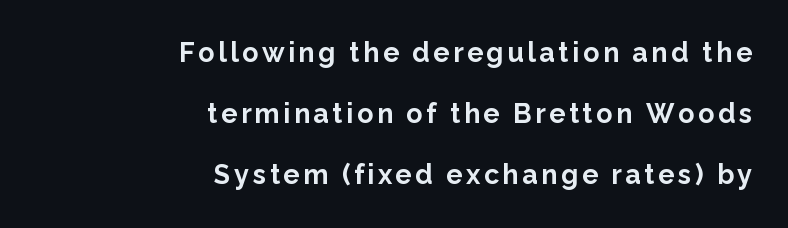
{"italic": "no", "bold": "yes", "underline": "no", "align": "right", "line_spacing": "loose", "line_spacing_ratio": 2.26, "glyph_px": 27}
